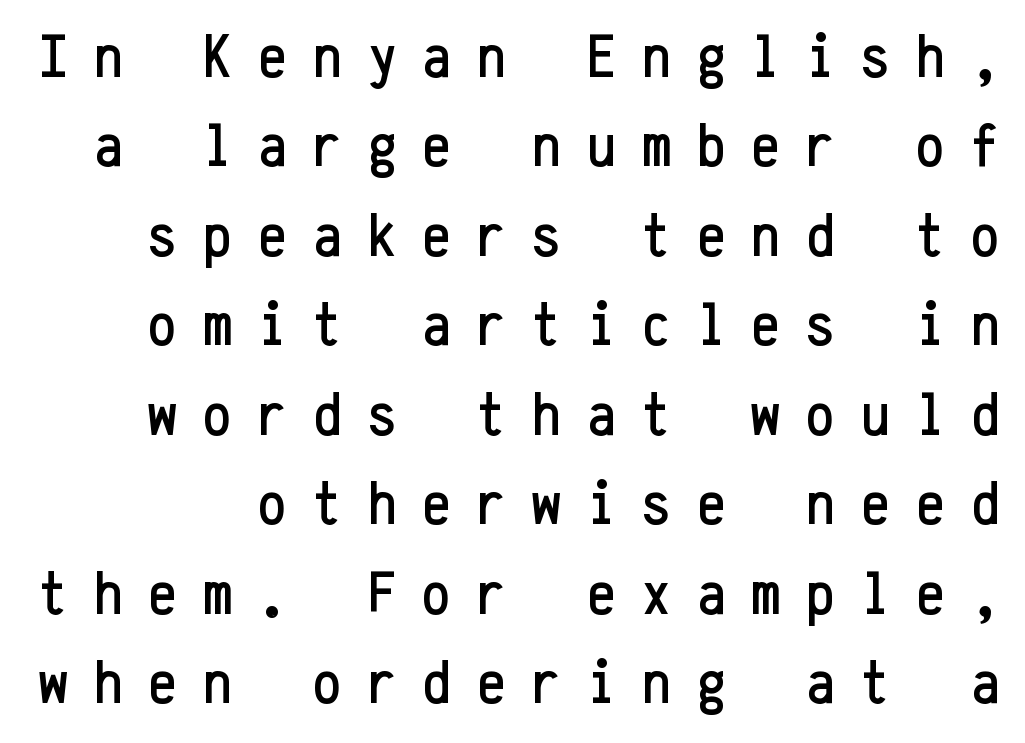
Q: Is the text italic (slanted)? A: No, it is upright.
Q: Is the typeface a serif or a sans-serif typeface? A: Sans-serif.
Q: Is the text underlined? A: No.
Q: Is the spacing between letters normal or unusually wide? A: Unusually wide.
Q: Is the spacing between lines tight, normal or loose? A: Normal.
Q: Width (condensed, normal, or wide)? A: Condensed.
Q: Stroke contrast? A: Low.
Q: x-height? A: Medium.
Q: Monospaced? A: Yes.
